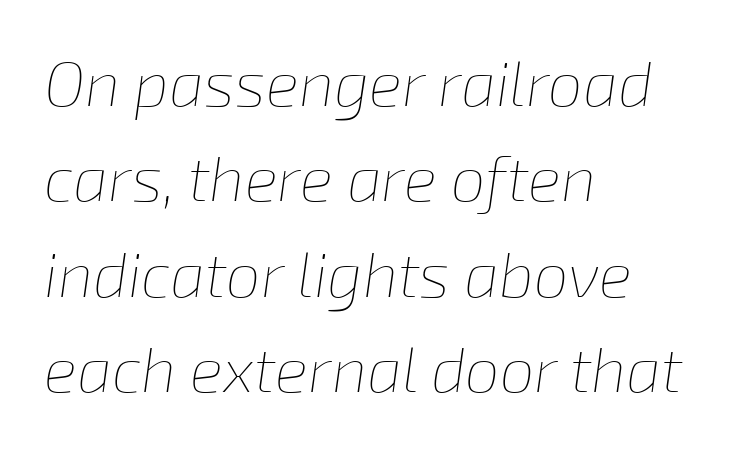
The image shows 62 px thin type, italic (leaning right); set left-aligned, normal line spacing (1.54x), normal letter spacing, not underlined; low stroke contrast and a medium x-height.
